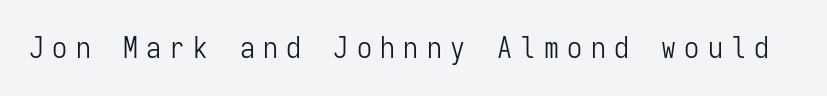
{"serif": "no", "italic": "no", "bold": "no", "weight": "light", "width": "condensed", "stroke_contrast": "low", "x_height": "medium", "monospaced": "yes", "underline": "no", "letter_spacing": "wide", "letter_spacing_em": 0.28, "glyph_px": 30}
